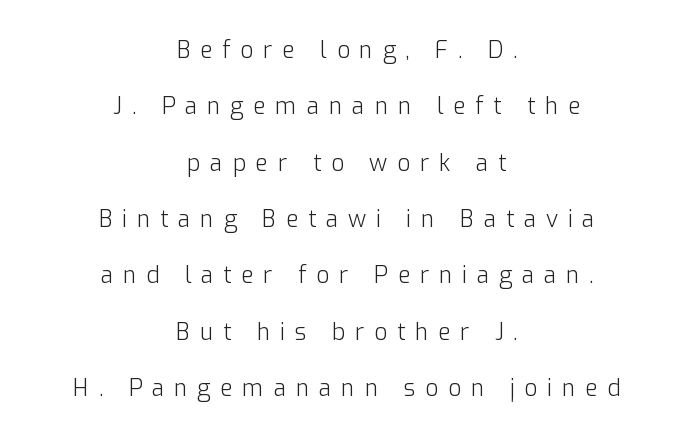
The block of text is sparse from top to bottom, with ample space between rows. Descenders hang freely into open space. Designer's note — italics off, roman on. You could only call the tracking loose — the letters float apart. Short and long lines alike share a common midpoint.
